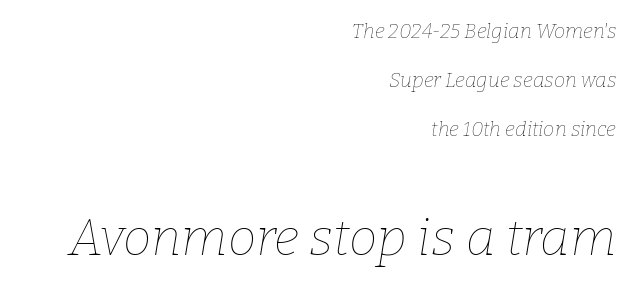
{"italic": "yes", "lean": "right", "slant_degrees": 9, "bold": "no", "weight": "thin", "width": "normal", "stroke_contrast": "low", "x_height": "medium", "monospaced": "no", "underline": "no", "align": "right", "line_spacing": "loose", "line_spacing_ratio": 2.46, "letter_spacing": "normal", "letter_spacing_em": 0.0, "larger_block": "second", "size_ratio": 2.55, "glyph_px": 51}
